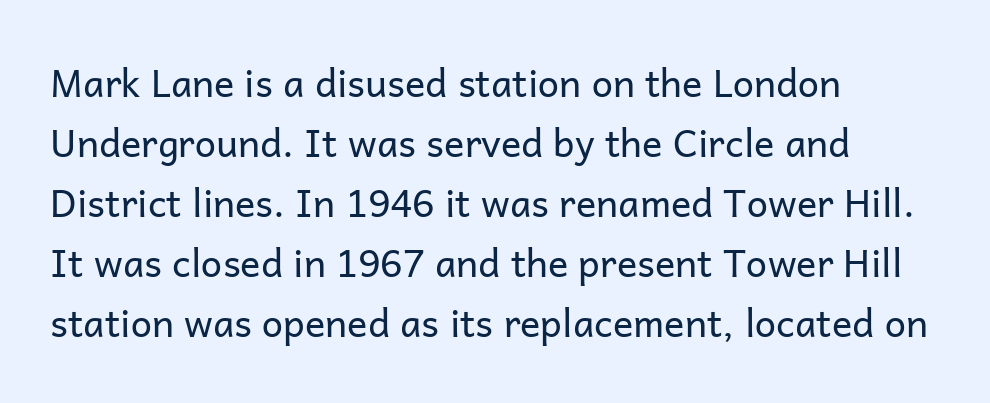
The image shows 38 px regular-weight sans-serif type, upright; set left-aligned, normal line spacing (1.58x), normal letter spacing, not underlined; low stroke contrast and a medium x-height.
